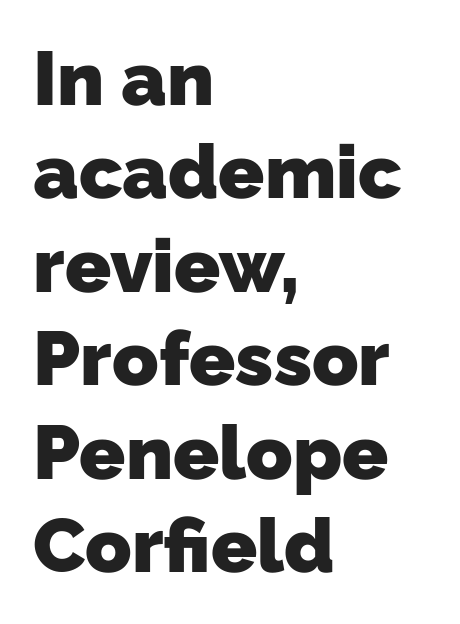
{"serif": "no", "bold": "yes", "weight": "heavy", "width": "normal", "stroke_contrast": "low", "x_height": "medium", "monospaced": "no", "underline": "no", "align": "left", "line_spacing_ratio": 1.23, "letter_spacing": "normal", "letter_spacing_em": 0.0, "glyph_px": 76}
